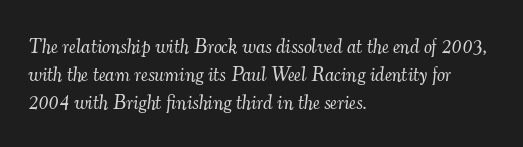
Slanted lettering throughout. The cut favours lightness, reaching ordinary text weight at its darkest. This rendering uses left alignment, leaving the right contour irregular. Baseline-to-baseline distance is the conventional proportion of letter height. Letter spacing: default.
